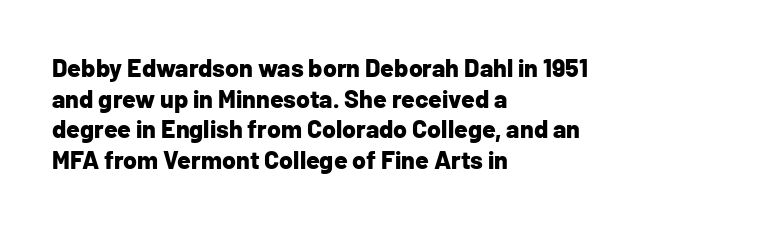
In CSS terms this would be text-align: left. Anything drawn beneath the words? Only blank space. Posture: upright roman. As a designer I'd log this as weight 700, bold.
